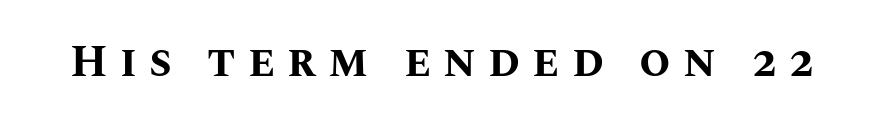
The lettering holds an erect, upright posture throughout. How are the letters spaced? Widely, with obvious added tracking. Chunky letters — that's bold for sure. Here the designer chose a conventional face with non-uniform glyph widths.
